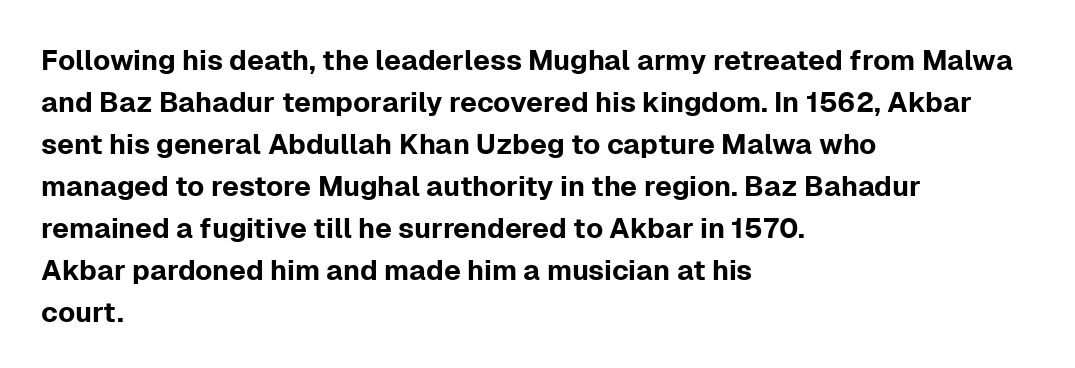
Q: Is the text italic (slanted)? A: No, it is upright.
Q: Is the typeface a serif or a sans-serif typeface? A: Sans-serif.
Q: Is the text underlined? A: No.
Q: How is the paragraph aligned? A: Left-aligned.
Q: Is the spacing between letters normal or unusually wide? A: Normal.
Q: Is the spacing between lines tight, normal or loose? A: Normal.
Q: Width (condensed, normal, or wide)? A: Normal.
Q: Stroke contrast? A: Low.
Q: x-height? A: Medium.
Q: Monospaced? A: No.
